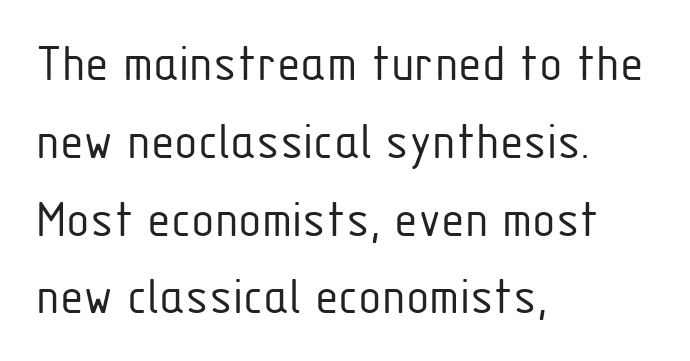
The image shows 54 px light, condensed sans-serif type, upright; set left-aligned, normal line spacing (1.44x), normal letter spacing, not underlined; low stroke contrast and a medium x-height.
